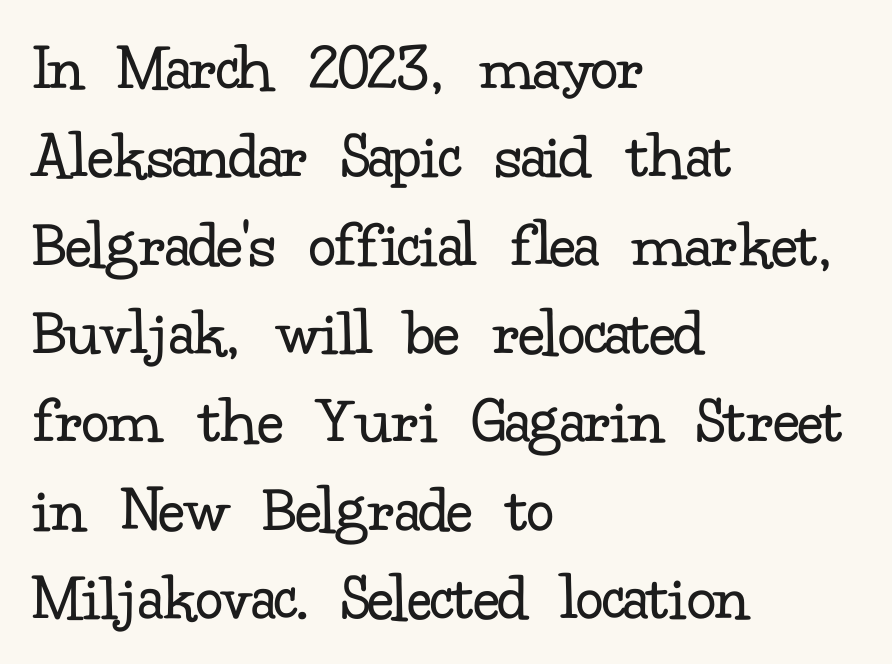
Leading matches the norm, producing a regular column. Nothing unusual about the tracking: characters are spaced as the font intends. In CSS terms this would be text-align: left. Observe the serifs anchoring each vertical stroke in this sample.
